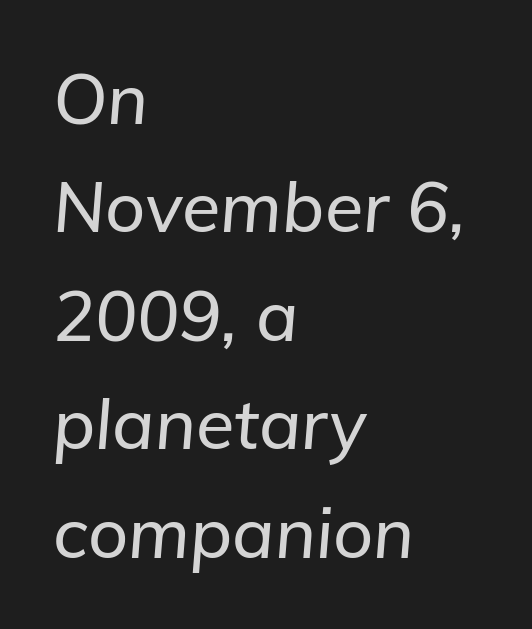
Looks like regular typesetting: each glyph gets only the width it needs. Notice how the stems are inclined rather than vertical — that's the hallmark of italics. Students, note that the glyphs here touch the page at normal intervals. Short and long lines alike share a common starting point at left. These lines sit exactly where default settings would place them. Any mark beneath the type? The region is blank.
